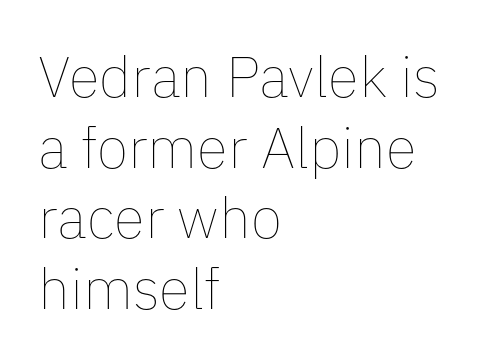
Q: Is the text bold? A: No.
Q: Is the text italic (slanted)? A: No, it is upright.
Q: Is the text underlined? A: No.
Q: How is the paragraph aligned? A: Left-aligned.
Q: Is the spacing between letters normal or unusually wide? A: Normal.
Q: Width (condensed, normal, or wide)? A: Normal.
Q: Stroke contrast? A: Low.
Q: x-height? A: Medium.
Q: Monospaced? A: No.
